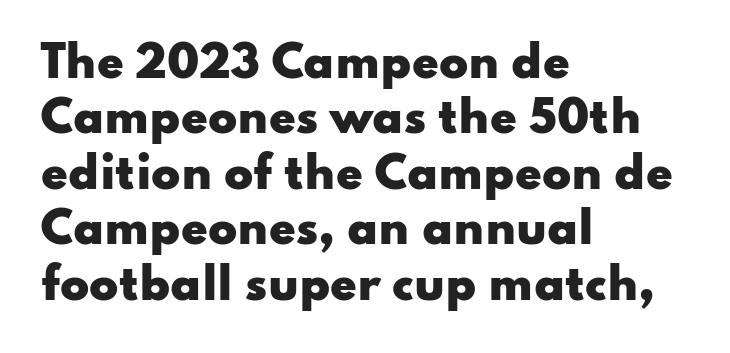
Anything drawn beneath the words? Only blank space. This sample has the flowing, uneven cadence of proportional lettering. The leading is moderate, giving the passage an even texture. The specimen reads as upright at a glance.
